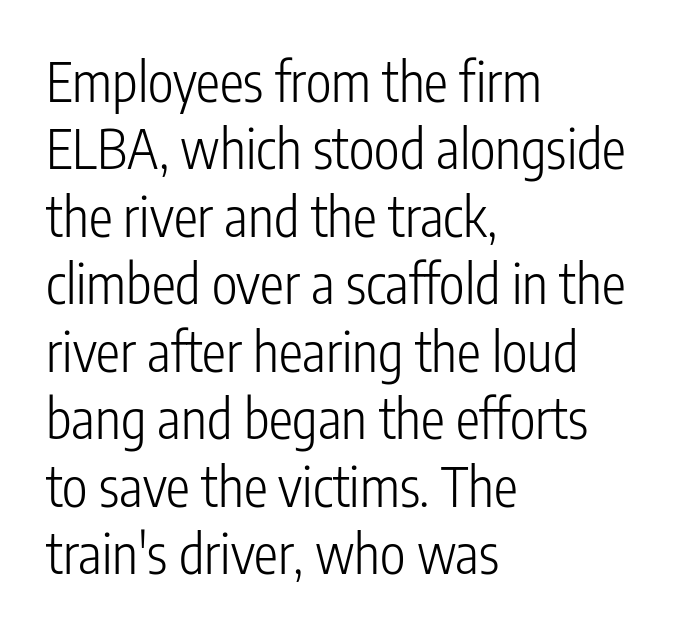
{"serif": "no", "italic": "no", "bold": "no", "weight": "light", "width": "condensed", "stroke_contrast": "low", "x_height": "medium", "monospaced": "no", "underline": "no", "align": "left", "line_spacing": "normal", "line_spacing_ratio": 1.25, "letter_spacing": "normal", "letter_spacing_em": 0.0, "glyph_px": 54}
